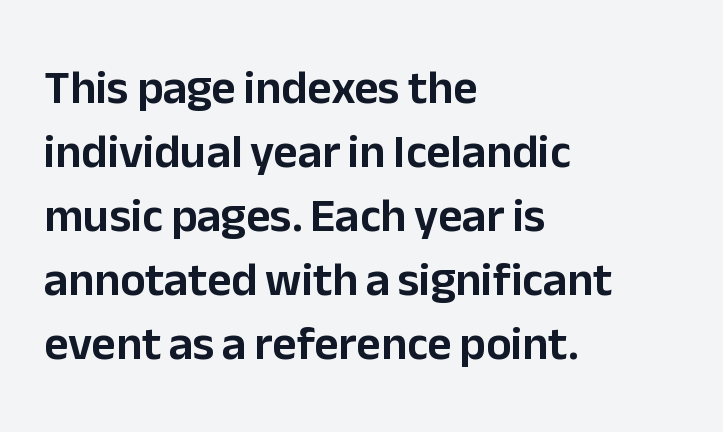
{"serif": "no", "italic": "no", "width": "normal", "stroke_contrast": "low", "x_height": "medium", "monospaced": "no", "underline": "no", "align": "left", "line_spacing": "normal", "line_spacing_ratio": 1.36, "letter_spacing": "normal", "letter_spacing_em": 0.0, "glyph_px": 47}
